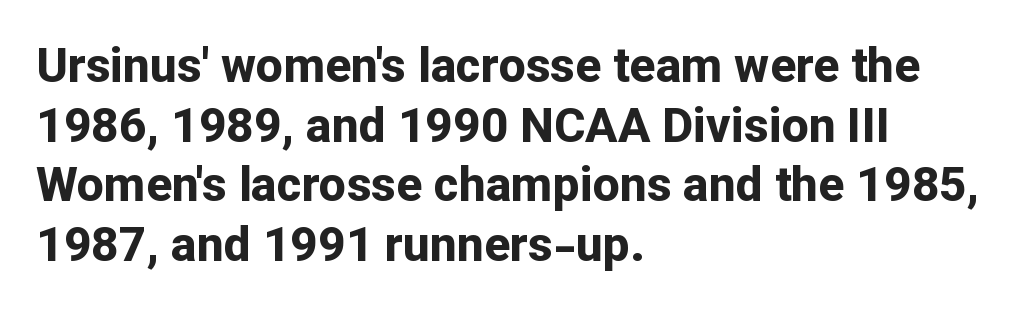
Q: Is the text bold? A: Yes.
Q: Is the text italic (slanted)? A: No, it is upright.
Q: Is the typeface a serif or a sans-serif typeface? A: Sans-serif.
Q: Is the text underlined? A: No.
Q: How is the paragraph aligned? A: Left-aligned.
Q: Is the spacing between letters normal or unusually wide? A: Normal.
Q: Width (condensed, normal, or wide)? A: Normal.
Q: Stroke contrast? A: Low.
Q: x-height? A: Medium.
Q: Monospaced? A: No.
